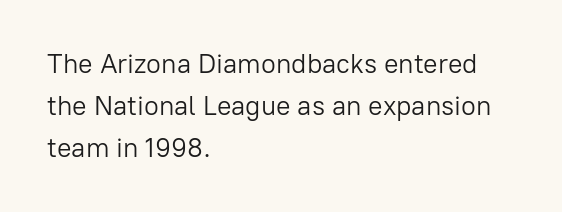
Each new line begins a customary step beneath the previous one. The passage shown is not underscored anywhere. Weight: not bold — regular or lighter. Nope, not italic — everything's standing straight. A classic flush-left, rag-right setting is used for this passage.
